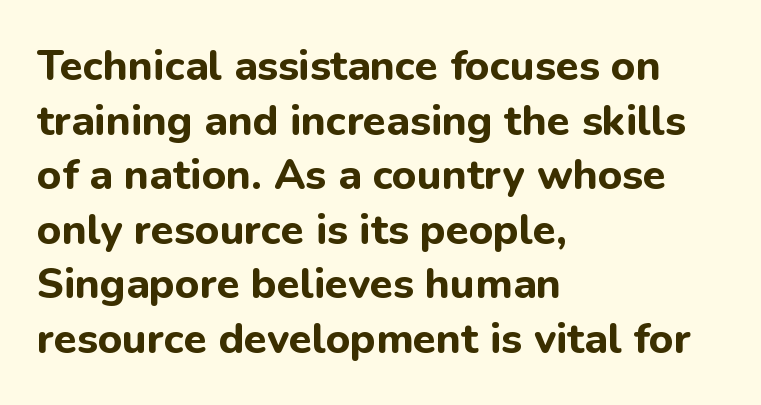
Q: Is the text bold? A: Yes.
Q: Is the text italic (slanted)? A: No, it is upright.
Q: Is the typeface a serif or a sans-serif typeface? A: Sans-serif.
Q: Is the text underlined? A: No.
Q: How is the paragraph aligned? A: Left-aligned.
Q: Is the spacing between letters normal or unusually wide? A: Normal.
Q: Is the spacing between lines tight, normal or loose? A: Normal.
Q: Width (condensed, normal, or wide)? A: Normal.
Q: Stroke contrast? A: Low.
Q: x-height? A: Medium.
Q: Monospaced? A: No.
